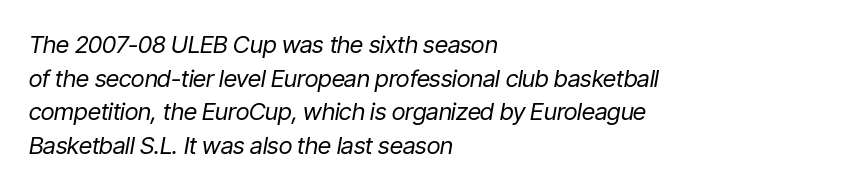
The image shows 24 px text type, italic (leaning right); set left-aligned, normal line spacing (1.4x), normal letter spacing, not underlined.
